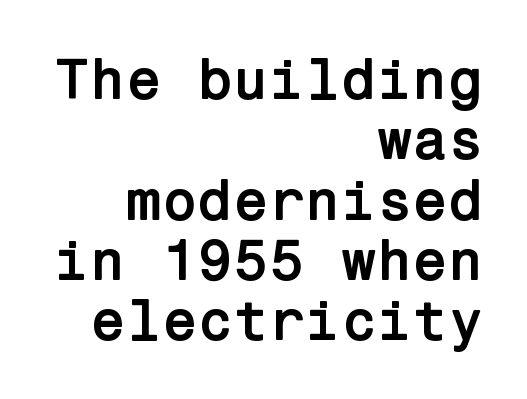
Q: Is the text bold? A: Yes.
Q: Is the text italic (slanted)? A: No, it is upright.
Q: Is the typeface a serif or a sans-serif typeface? A: Sans-serif.
Q: Is the text underlined? A: No.
Q: How is the paragraph aligned? A: Right-aligned.
Q: Is the spacing between letters normal or unusually wide? A: Normal.
Q: Is the spacing between lines tight, normal or loose? A: Tight.
Q: Width (condensed, normal, or wide)? A: Normal.
Q: Stroke contrast? A: Low.
Q: x-height? A: Medium.
